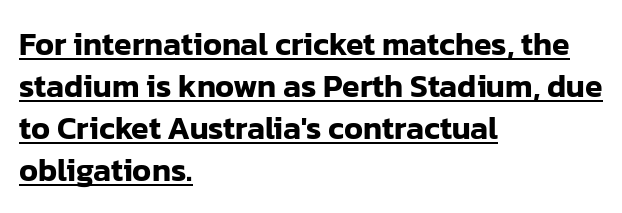
The image shows 32 px sans-serif type, upright; set left-aligned, normal line spacing (1.31x), normal letter spacing, underlined; low stroke contrast and a medium x-height.
